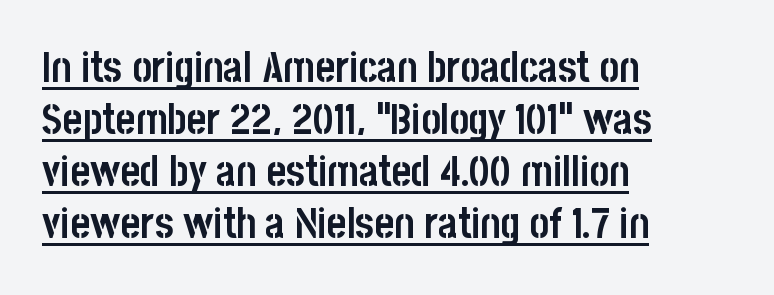
{"serif": "no", "italic": "no", "bold": "yes", "weight": "semibold", "width": "condensed", "stroke_contrast": "low", "x_height": "large", "monospaced": "no", "underline": "yes", "align": "left", "line_spacing_ratio": 1.24, "letter_spacing": "normal", "letter_spacing_em": 0.0, "glyph_px": 42}
